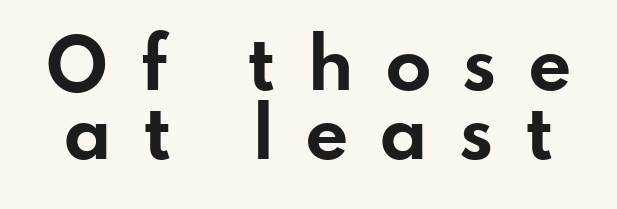
Look at the tracking — it's clearly loosened, letters drifting apart. Typographically, this falls in the sans-serif category. Character widths vary here, with narrow letters taking less room than wide ones. This block would grow much taller if given ordinary leading; it's compressed now. Beneath every word, the page is bare. The letters stand straight up with perfectly vertical stems.
